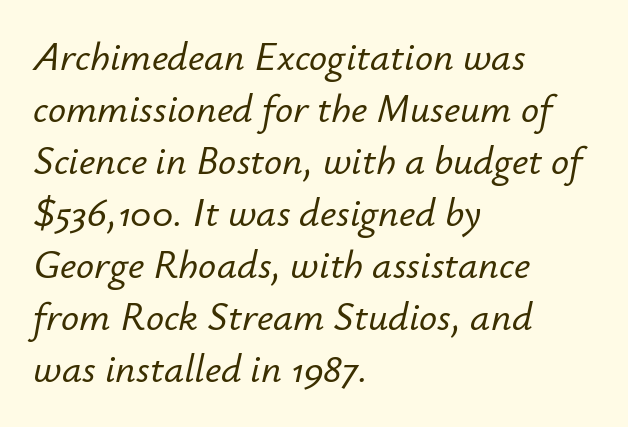
The image shows 40 px text type, italic (leaning right); set left-aligned, normal line spacing (1.3x), normal letter spacing, not underlined; low stroke contrast and a small x-height.
